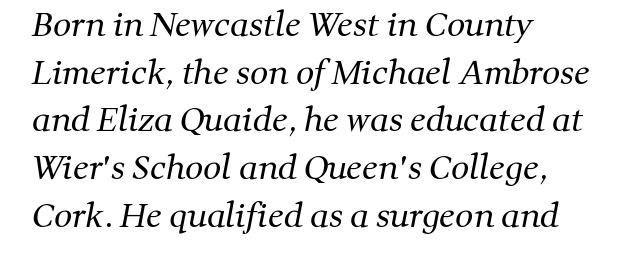
The image shows 32 px regular-weight serif type; set left-aligned, normal line spacing (1.49x), normal letter spacing, not underlined; medium stroke contrast and a medium x-height.
